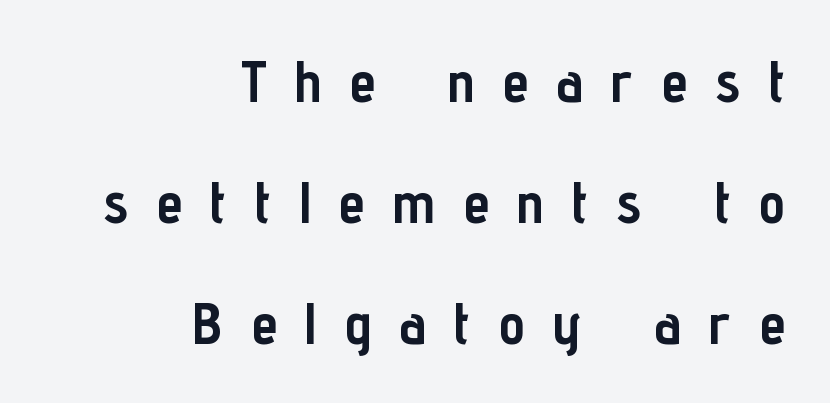
The image shows 59 px semibold, condensed sans-serif type, upright; set right-aligned, loose line spacing (2.05x), unusually wide letter spacing (+0.48 em), not underlined; low stroke contrast and a medium x-height.
